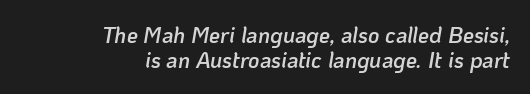
{"italic": "yes", "lean": "right", "slant_degrees": 10, "bold": "semi", "underline": "no", "align": "right", "line_spacing": "tight", "line_spacing_ratio": 1.13, "letter_spacing": "normal", "letter_spacing_em": 0.0, "glyph_px": 22}
